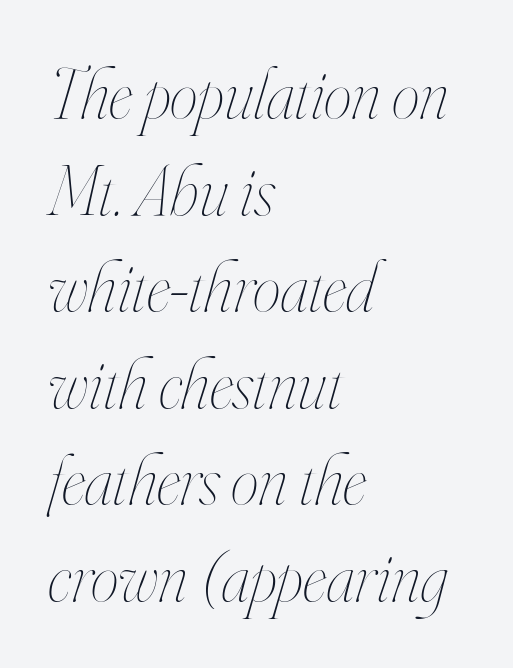
Regarding leading, the lines here are spaced in the standard way. Spacing verdict: proportional, widths tailored to each character. Yep, that's italic — everything's leaning. Compared with a typical body face, this is equally light or lighter still.
